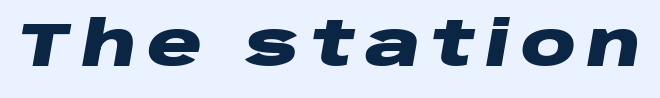
{"italic": "yes", "lean": "right", "slant_degrees": 10, "bold": "yes", "weight": "heavy", "width": "wide", "stroke_contrast": "low", "x_height": "large", "monospaced": "no", "underline": "no", "glyph_px": 61}
